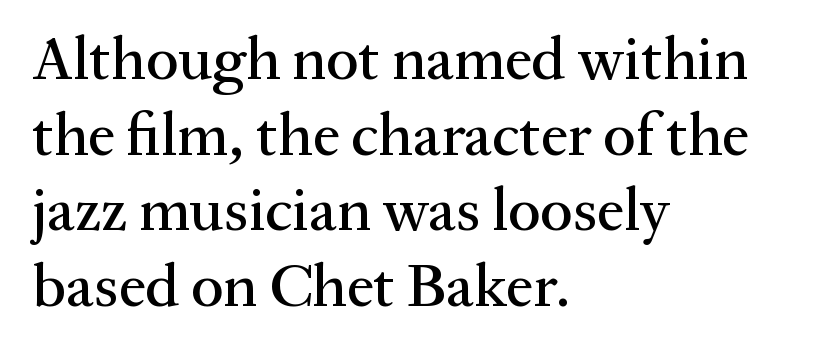
Q: Is the text italic (slanted)? A: No, it is upright.
Q: Is the typeface a serif or a sans-serif typeface? A: Serif.
Q: Is the text underlined? A: No.
Q: How is the paragraph aligned? A: Left-aligned.
Q: Is the spacing between letters normal or unusually wide? A: Normal.
Q: Width (condensed, normal, or wide)? A: Normal.
Q: Stroke contrast? A: Medium.
Q: x-height? A: Medium.
Q: Monospaced? A: No.
